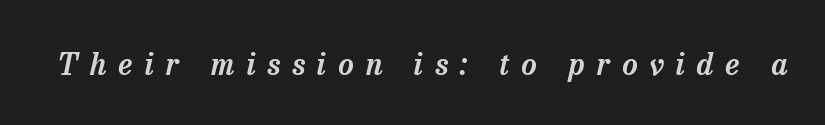
The rendering shows small feet on the letterforms — a serif design. In terms of letterspacing, this is a distinctly airy, spread setting. The specimen reads as italic at a glance. The passage shown is typed in a proportional face where columns would drift. Plain, unruled lines of type.
